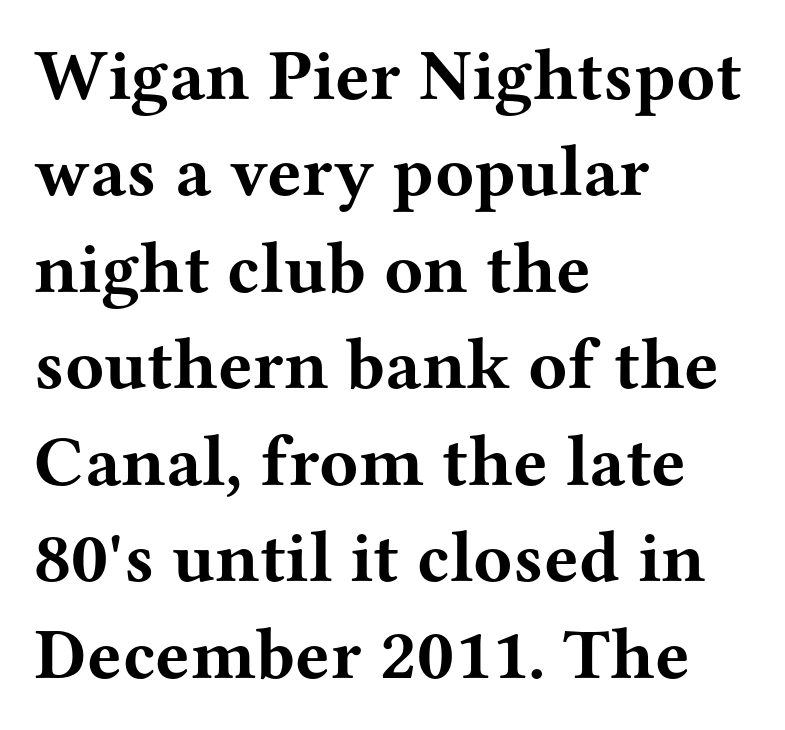
{"serif": "yes", "italic": "no", "bold": "yes", "weight": "bold", "width": "wide", "stroke_contrast": "medium", "x_height": "medium", "monospaced": "no", "underline": "no", "align": "left", "line_spacing": "normal", "line_spacing_ratio": 1.34, "letter_spacing": "normal", "letter_spacing_em": 0.0, "glyph_px": 72}
